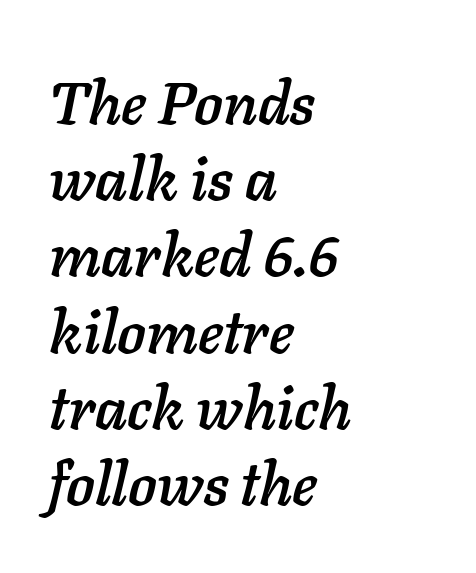
{"italic": "yes", "lean": "right", "slant_degrees": 11, "width": "normal", "stroke_contrast": "low", "x_height": "medium", "monospaced": "no", "underline": "no", "align": "left", "line_spacing": "normal", "line_spacing_ratio": 1.27, "letter_spacing": "normal", "letter_spacing_em": 0.0, "glyph_px": 60}
